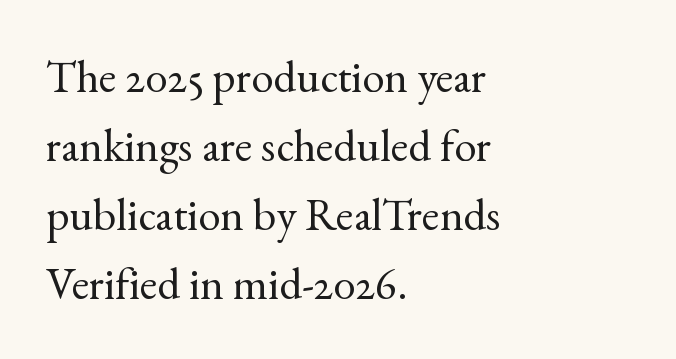
Note the varied advance widths — an 'i' is clearly narrower than an 'm'. Teacher's note: observe the even left margin — that is flush-left alignment. Underline: absent. Stroke mass is kept to a normal reading level or below.
